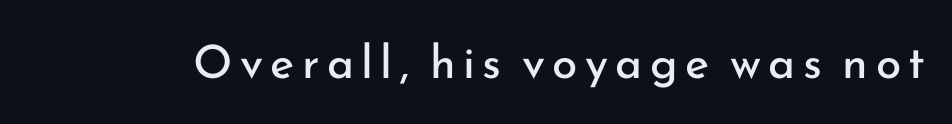
{"serif": "no", "italic": "no", "bold": "no", "weight": "regular", "width": "normal", "stroke_contrast": "low", "x_height": "small", "monospaced": "no", "underline": "no", "glyph_px": 46}
